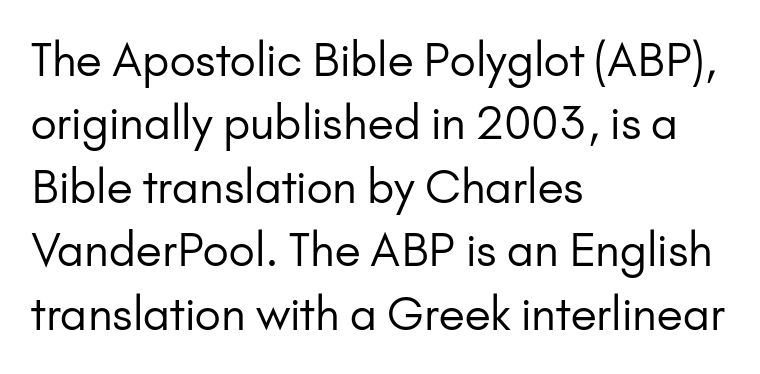
Q: Is the text bold? A: No.
Q: Is the text italic (slanted)? A: No, it is upright.
Q: Is the typeface a serif or a sans-serif typeface? A: Sans-serif.
Q: Is the text underlined? A: No.
Q: How is the paragraph aligned? A: Left-aligned.
Q: Is the spacing between letters normal or unusually wide? A: Normal.
Q: Is the spacing between lines tight, normal or loose? A: Normal.
Q: Width (condensed, normal, or wide)? A: Normal.
Q: Stroke contrast? A: Low.
Q: x-height? A: Small.
Q: Monospaced? A: No.
